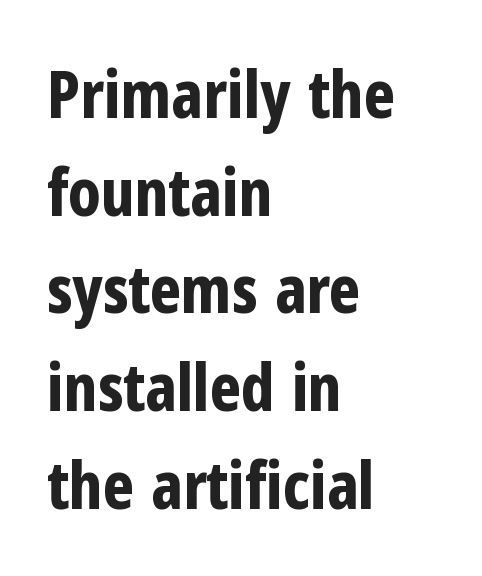
The image shows 66 px bold, condensed sans-serif type, upright; set left-aligned, normal line spacing (1.48x), normal letter spacing, not underlined; low stroke contrast and a medium x-height.
